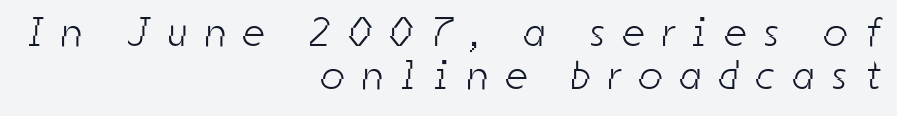
Q: Is the text bold? A: No.
Q: Is the typeface a serif or a sans-serif typeface? A: Sans-serif.
Q: Is the text underlined? A: No.
Q: How is the paragraph aligned? A: Right-aligned.
Q: Is the spacing between letters normal or unusually wide? A: Unusually wide.
Q: Is the spacing between lines tight, normal or loose? A: Tight.
Q: Width (condensed, normal, or wide)? A: Condensed.
Q: Stroke contrast? A: Low.
Q: x-height? A: Medium.
Q: Monospaced? A: No.
